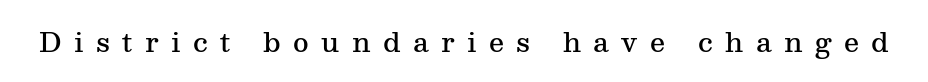
Q: Is the text bold? A: Semi-bold.
Q: Is the text italic (slanted)? A: No, it is upright.
Q: Is the text underlined? A: No.
Q: Is the spacing between letters normal or unusually wide? A: Unusually wide.
